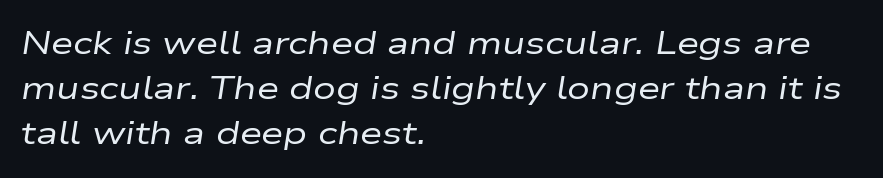
The image shows 32 px regular-weight, wide type, italic (leaning right); set left-aligned, normal line spacing (1.41x), normal letter spacing, not underlined; low stroke contrast and a medium x-height.
